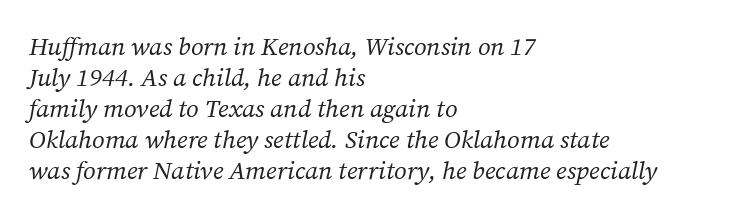
Q: Is the text bold? A: No.
Q: Is the text italic (slanted)? A: Yes, it leans right by about 12 degrees.
Q: Is the text underlined? A: No.
Q: How is the paragraph aligned? A: Left-aligned.
Q: Is the spacing between letters normal or unusually wide? A: Normal.
